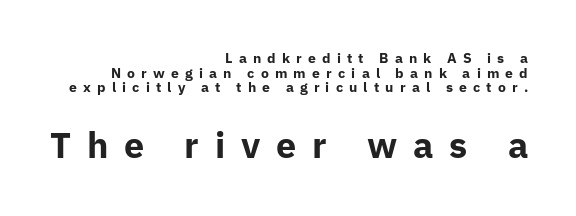
Q: Is the text bold? A: Yes.
Q: Is the text italic (slanted)? A: No, it is upright.
Q: Is the typeface a serif or a sans-serif typeface? A: Sans-serif.
Q: Is the text underlined? A: No.
Q: How is the paragraph aligned? A: Right-aligned.
Q: Is the spacing between letters normal or unusually wide? A: Unusually wide.
Q: Is the spacing between lines tight, normal or loose? A: Tight.
Q: Which block of text is set in a larger size, the first (top) or the second (bottom)? A: The second (bottom) one.
Q: Width (condensed, normal, or wide)? A: Normal.
Q: Stroke contrast? A: Low.
Q: x-height? A: Medium.
Q: Monospaced? A: No.
